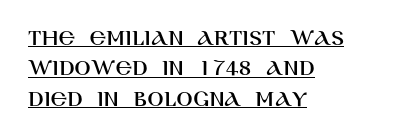
The image shows 24 px text type, upright; set left-aligned, normal line spacing (1.27x), normal letter spacing, underlined.
